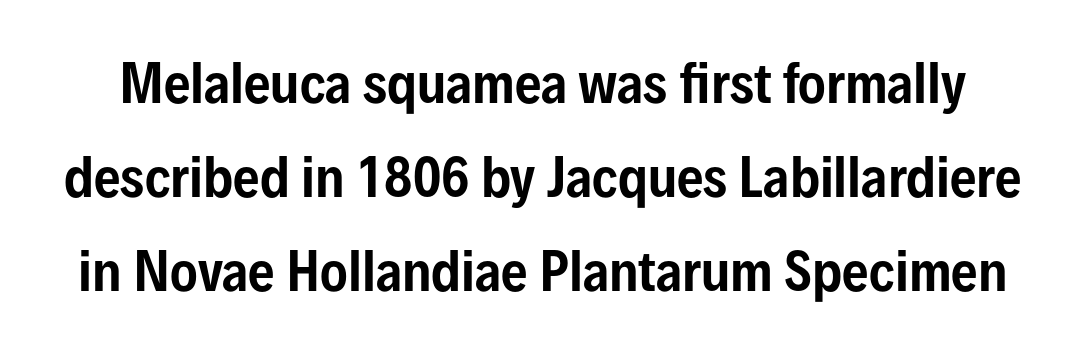
{"serif": "no", "italic": "no", "width": "condensed", "stroke_contrast": "low", "x_height": "medium", "monospaced": "no", "underline": "no", "line_spacing_ratio": 1.81, "letter_spacing": "normal", "letter_spacing_em": 0.0, "glyph_px": 52}
